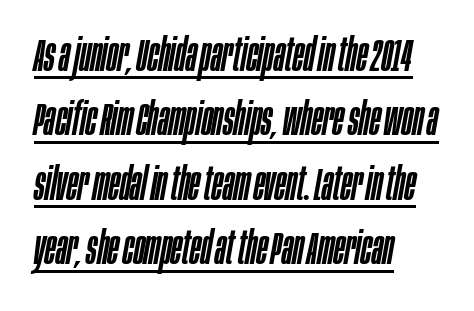
{"italic": "yes", "lean": "right", "slant_degrees": 10, "width": "condensed", "stroke_contrast": "low", "x_height": "large", "monospaced": "no", "underline": "yes", "align": "left", "line_spacing": "normal", "line_spacing_ratio": 1.4, "letter_spacing": "normal", "letter_spacing_em": 0.0, "glyph_px": 46}
